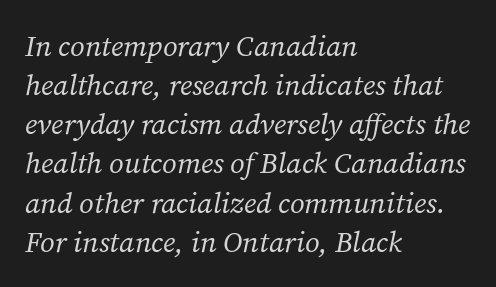
{"serif": "yes", "italic": "yes", "lean": "right", "slant_degrees": 12, "bold": "no", "weight": "regular", "width": "normal", "stroke_contrast": "medium", "x_height": "medium", "monospaced": "no", "underline": "no", "align": "left", "line_spacing": "normal", "line_spacing_ratio": 1.35, "letter_spacing": "normal", "letter_spacing_em": 0.0, "glyph_px": 29}
